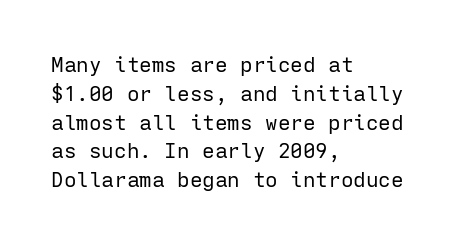
The image shows 21 px text type, upright; set left-aligned, normal line spacing (1.37x), normal letter spacing, not underlined.
